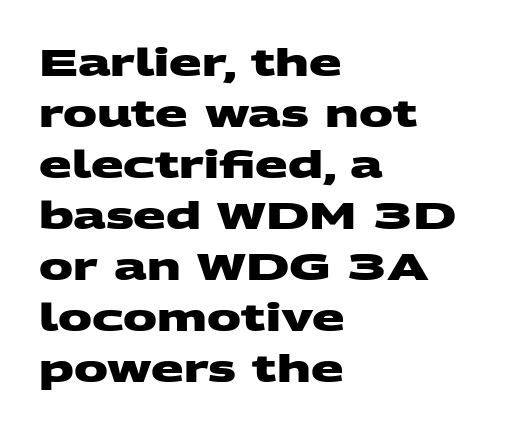
Successive baselines arrive at the customary interval. Is the block centered? No — it sits flush against the left margin. Strokes here are thick enough to call this a true bold. Typographically, this falls in the sans-serif category.
